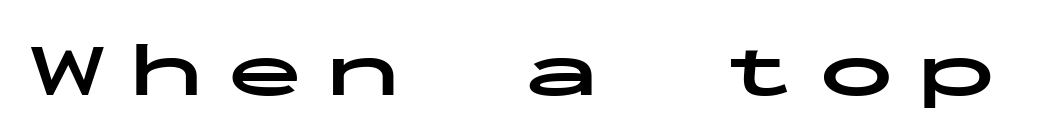
The image shows 76 px bold, wide sans-serif type, upright, monospaced; set unusually wide letter spacing (+0.3 em), not underlined; low stroke contrast and a medium x-height.
